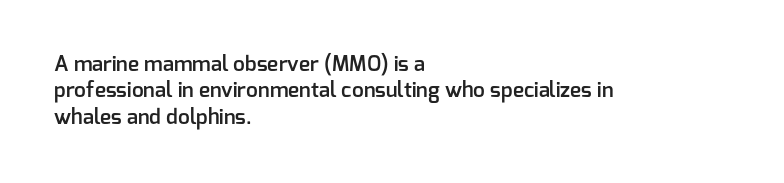
Its strokes are somewhat broadened, the hallmark of semibold type. Notice how descenders clear the ascenders below comfortably — that's standard leading. The letters stand straight up with perfectly vertical stems. Compared with a centered layout, this one pins lines to the left instead.
